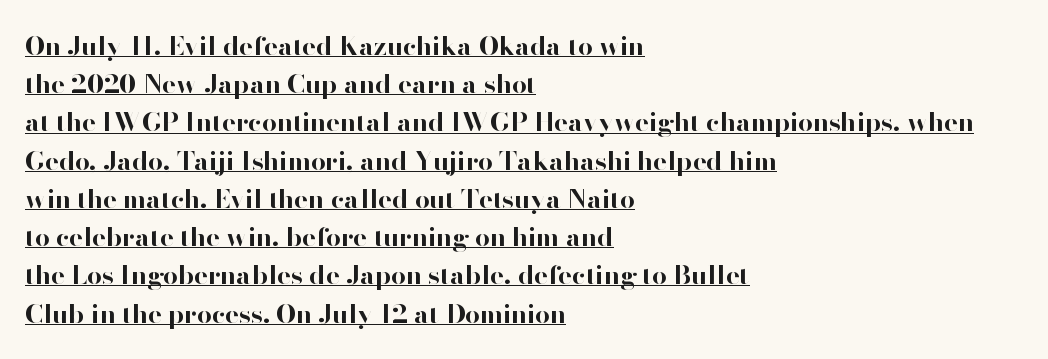
Q: Is the text bold? A: Yes.
Q: Is the text italic (slanted)? A: No, it is upright.
Q: Is the text underlined? A: Yes.
Q: How is the paragraph aligned? A: Left-aligned.
Q: Is the spacing between letters normal or unusually wide? A: Normal.
Q: Is the spacing between lines tight, normal or loose? A: Normal.
